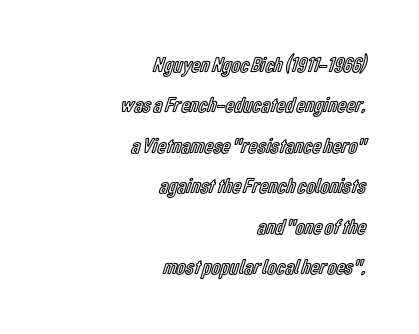
{"underline": "no", "align": "right", "line_spacing_ratio": 1.84, "letter_spacing": "normal", "letter_spacing_em": 0.0, "glyph_px": 22}
